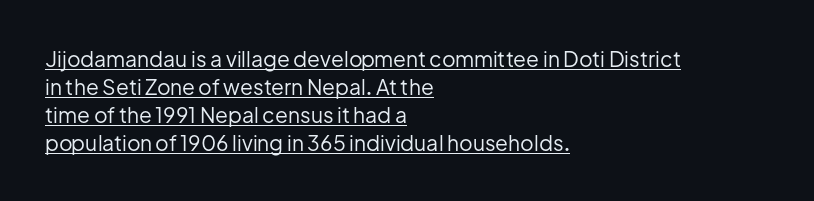
No extra ink here — the face is not bold. The line texture is even and compact thanks to regular tracking. The rendered words wear a rule along their underside. You can tell it's not italic because the verticals are truly vertical. Normally led — the rows are evenly, conventionally spaced.
